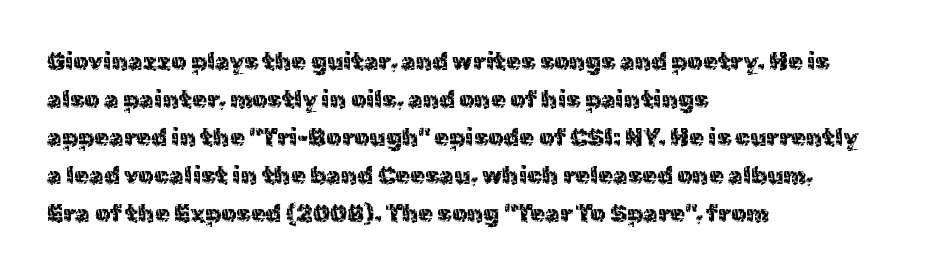
Caption: standard tracking, unaltered. How would I describe the line gaps? Plain and ordinary. Notice how the stems are strictly vertical — no italics here. The typeface has the unassuming heft of standard copy or less. The lines are quadded left.
